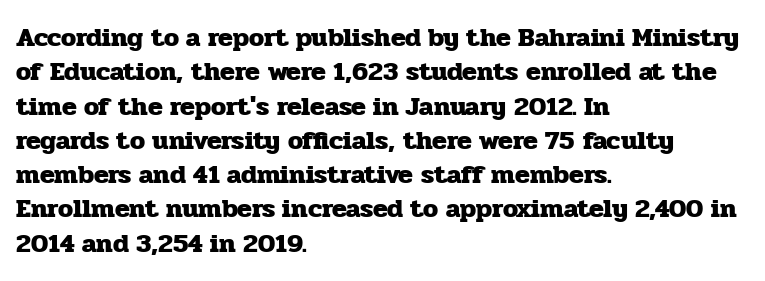
The image shows 27 px bold type, upright; set left-aligned, normal line spacing (1.27x), normal letter spacing, not underlined.
